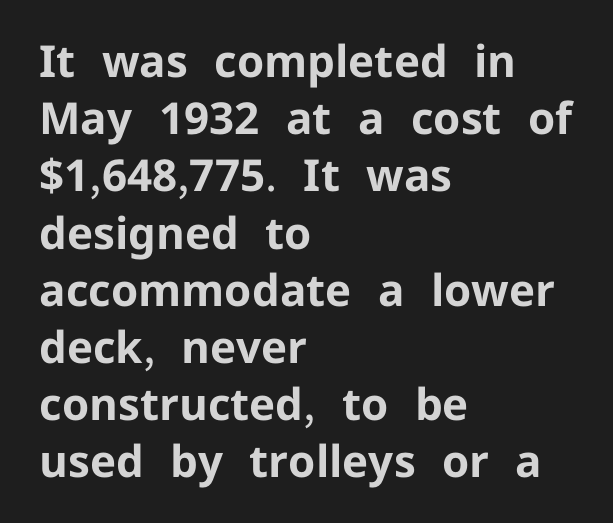
Q: Is the text bold? A: Yes.
Q: Is the text italic (slanted)? A: No, it is upright.
Q: Is the typeface a serif or a sans-serif typeface? A: Sans-serif.
Q: Is the text underlined? A: No.
Q: How is the paragraph aligned? A: Left-aligned.
Q: Is the spacing between letters normal or unusually wide? A: Normal.
Q: Is the spacing between lines tight, normal or loose? A: Normal.
Q: Width (condensed, normal, or wide)? A: Normal.
Q: Stroke contrast? A: Low.
Q: x-height? A: Medium.
Q: Monospaced? A: No.
